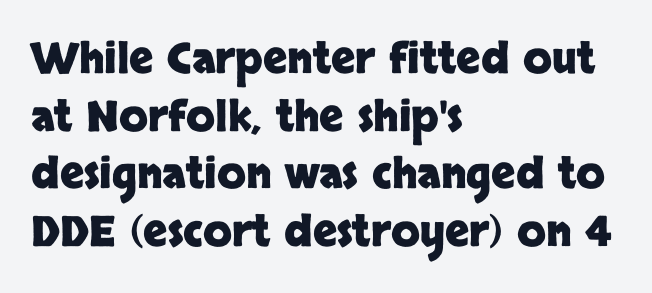
Q: Is the text bold? A: Yes.
Q: Is the text italic (slanted)? A: No, it is upright.
Q: Is the typeface a serif or a sans-serif typeface? A: Sans-serif.
Q: Is the text underlined? A: No.
Q: How is the paragraph aligned? A: Left-aligned.
Q: Is the spacing between letters normal or unusually wide? A: Normal.
Q: Is the spacing between lines tight, normal or loose? A: Normal.
Q: Width (condensed, normal, or wide)? A: Normal.
Q: Stroke contrast? A: Low.
Q: x-height? A: Large.
Q: Monospaced? A: No.
